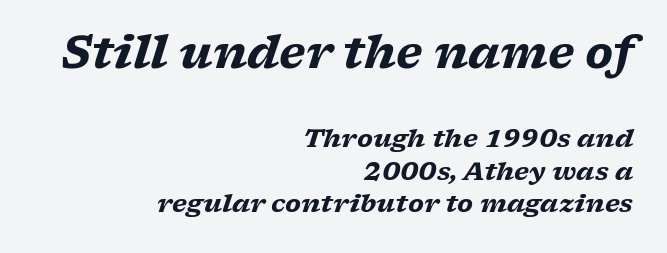
The lines sit at an ordinary, default distance from one another. The earlier block is typeset at a bigger size than the later block. Is the type bold? Yes — the strokes are clearly thick and heavy. In terms of letterform style, serifs are clearly present. The area under the type is left untouched. A student would call this right alignment; a typographer would say flush right, rag left.
